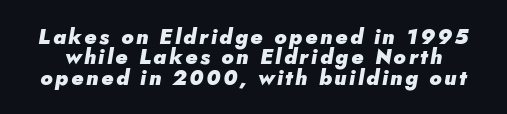
A typesetter would mark this as italic. Descenders are the only things crossing below the line. Baseline-to-baseline distance is barely more than the letter height. How heavy is the stroke? Heavy — this is a bold.
